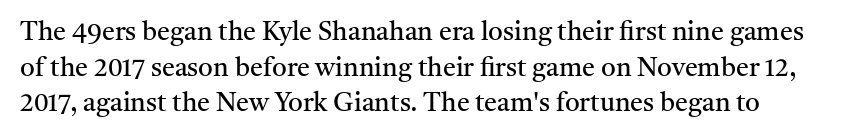
The image shows 26 px text type, upright; set normal line spacing (1.37x), normal letter spacing, not underlined.
